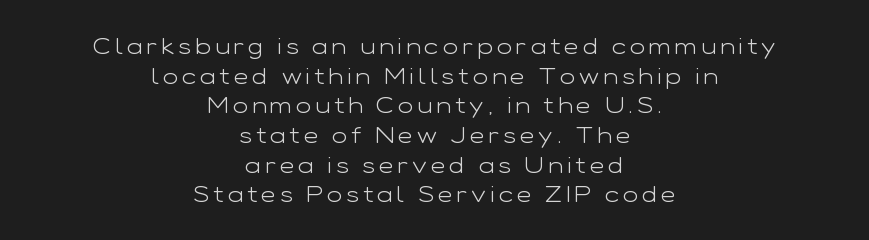
Q: Is the text bold? A: No.
Q: Is the text italic (slanted)? A: No, it is upright.
Q: Is the text underlined? A: No.
Q: How is the paragraph aligned? A: Centered.
Q: Is the spacing between lines tight, normal or loose? A: Normal.
